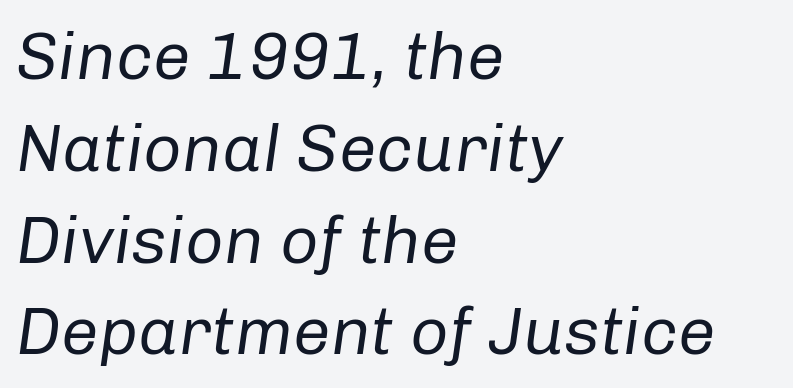
What's the leading like? Ordinary, nothing unusual. The weight tops out at a normal text grade. Does the lettering tilt? It does — this is italic. The rendering keeps characters at their native spacing. The ragged edge is on the right, which tells us the setting is flush left. The strip under each line holds only bare page.
